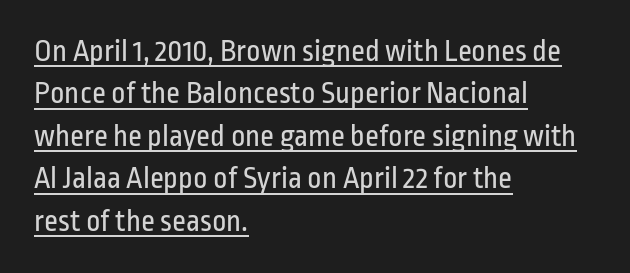
{"serif": "no", "italic": "no", "bold": "no", "weight": "regular", "width": "condensed", "stroke_contrast": "low", "x_height": "medium", "monospaced": "no", "underline": "yes", "align": "left", "line_spacing": "normal", "line_spacing_ratio": 1.37, "letter_spacing": "normal", "letter_spacing_em": 0.0, "glyph_px": 31}
